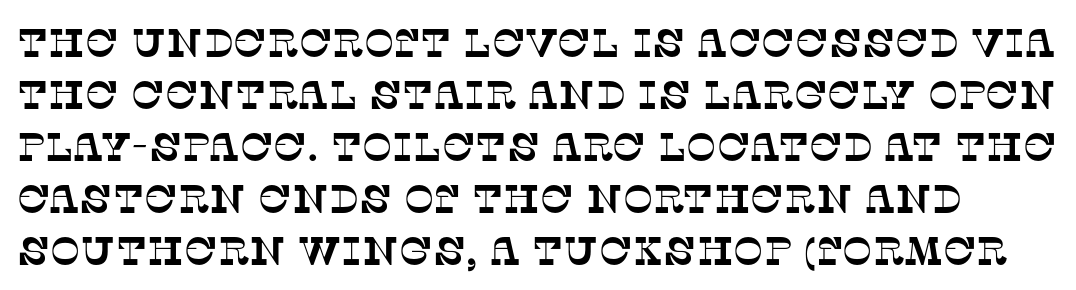
Quick note: interline space is typical. You could not count columns in this text — the font is proportionally spaced. Is the letter spacing exaggerated? No — it looks like the ordinary default. Decoration check: the copy has no underline.
